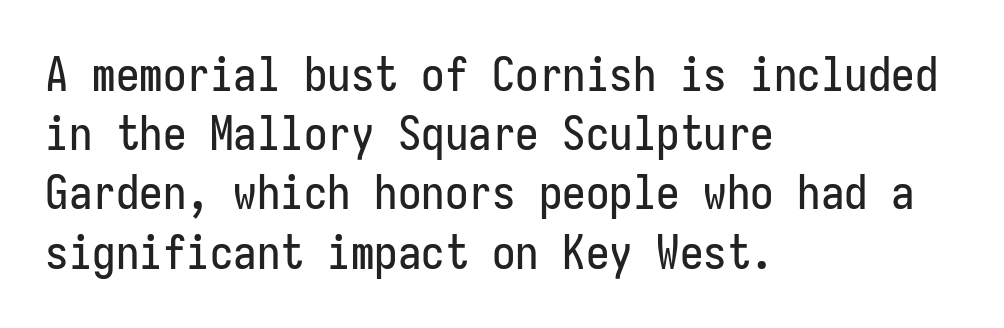
{"serif": "no", "italic": "no", "width": "condensed", "stroke_contrast": "low", "x_height": "medium", "monospaced": "yes", "underline": "no", "align": "left", "line_spacing": "normal", "line_spacing_ratio": 1.26, "letter_spacing": "normal", "letter_spacing_em": 0.0, "glyph_px": 47}
